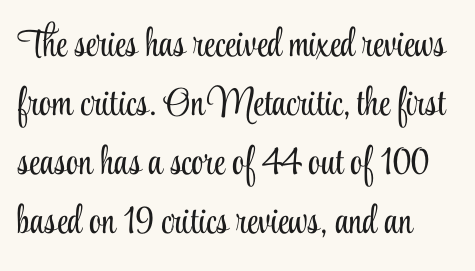
Q: Is the text bold? A: No.
Q: Is the text italic (slanted)? A: Yes.
Q: Is the typeface a serif or a sans-serif typeface? A: Serif.
Q: Is the text underlined? A: No.
Q: How is the paragraph aligned? A: Left-aligned.
Q: Is the spacing between letters normal or unusually wide? A: Normal.
Q: Is the spacing between lines tight, normal or loose? A: Normal.
Q: Width (condensed, normal, or wide)? A: Condensed.
Q: Stroke contrast? A: Low.
Q: x-height? A: Small.
Q: Monospaced? A: No.
